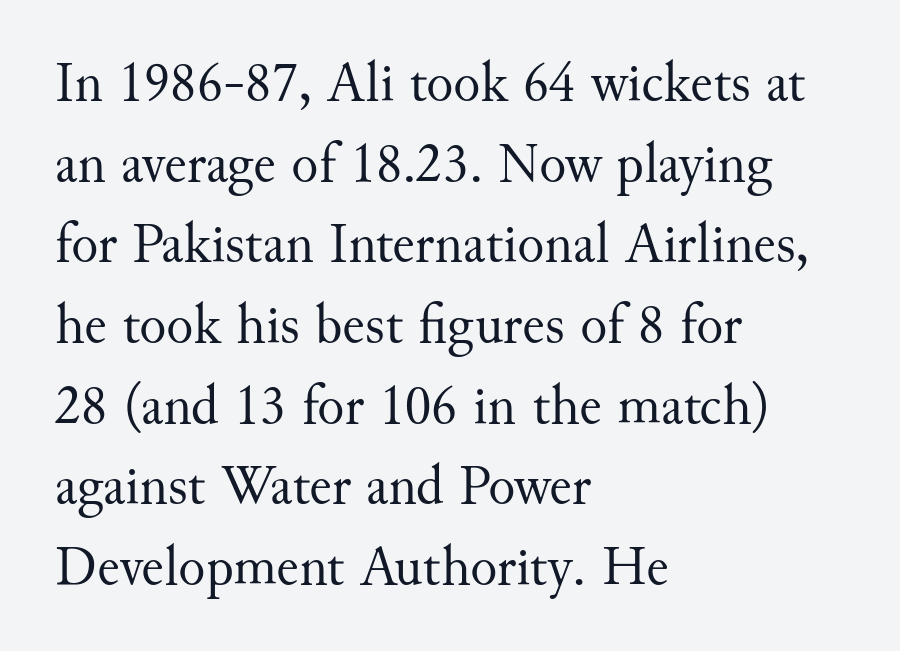
Q: Is the text bold? A: No.
Q: Is the text italic (slanted)? A: No, it is upright.
Q: Is the typeface a serif or a sans-serif typeface? A: Serif.
Q: Is the text underlined? A: No.
Q: How is the paragraph aligned? A: Left-aligned.
Q: Is the spacing between letters normal or unusually wide? A: Normal.
Q: Is the spacing between lines tight, normal or loose? A: Normal.
Q: Width (condensed, normal, or wide)? A: Normal.
Q: Stroke contrast? A: Medium.
Q: x-height? A: Small.
Q: Monospaced? A: No.
